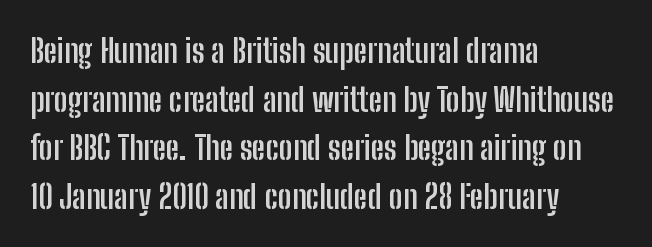
Posture: vertical. Are there feet on the stems? There aren't — it's a sans. Whoever set this chose a conventional vertical rhythm. This sample is left-justified, so line endings fall wherever the words run out. The face used here is rendered with its standard letterfit. The letters are bold, with thick, heavy strokes.
